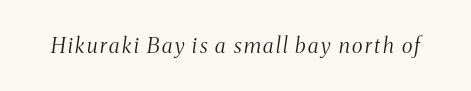
{"italic": "yes", "lean": "right", "slant_degrees": 8, "bold": "no", "underline": "no", "glyph_px": 21}
